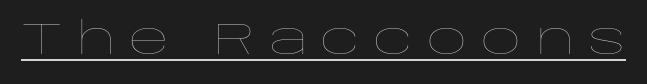
The image shows 44 px thin, wide type, upright; set unusually wide letter spacing (+0.31 em), underlined; low stroke contrast and a large x-height.
